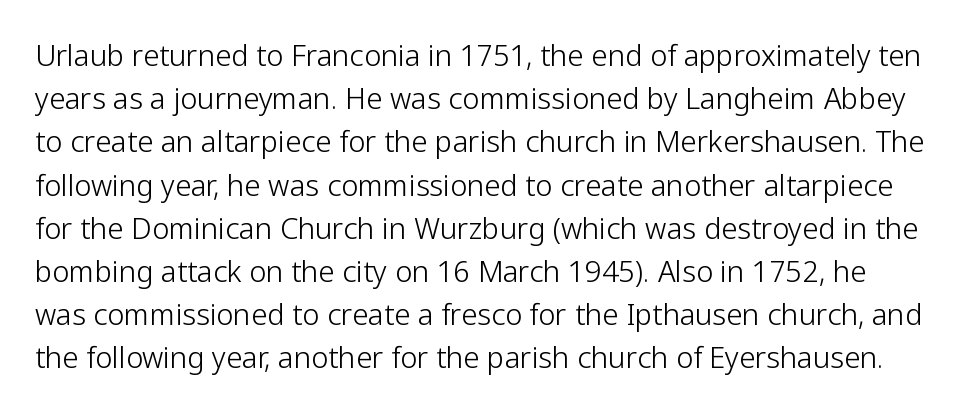
The image shows 29 px light sans-serif type, upright; set normal line spacing (1.49x), normal letter spacing, not underlined; low stroke contrast and a medium x-height.
